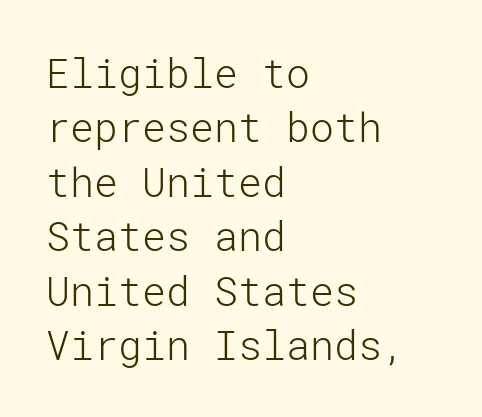
Q: Is the text bold? A: No.
Q: Is the text italic (slanted)? A: No, it is upright.
Q: Is the typeface a serif or a sans-serif typeface? A: Sans-serif.
Q: Is the text underlined? A: No.
Q: How is the paragraph aligned? A: Left-aligned.
Q: Is the spacing between letters normal or unusually wide? A: Normal.
Q: Is the spacing between lines tight, normal or loose? A: Normal.
Q: Width (condensed, normal, or wide)? A: Normal.
Q: Stroke contrast? A: Low.
Q: x-height? A: Medium.
